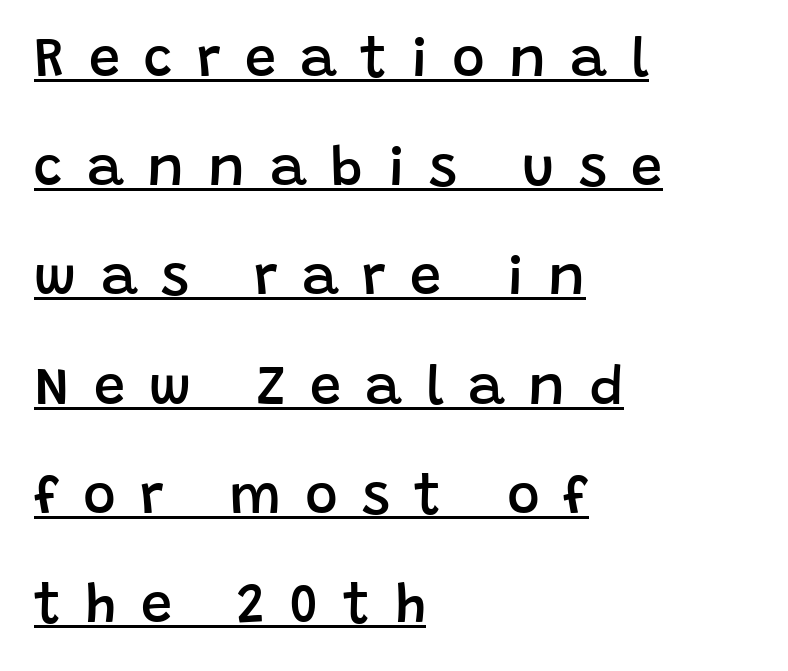
{"serif": "no", "italic": "no", "bold": "semi", "weight": "semibold", "width": "normal", "stroke_contrast": "low", "x_height": "large", "monospaced": "no", "underline": "yes", "align": "left", "line_spacing": "loose", "line_spacing_ratio": 1.95, "letter_spacing": "wide", "letter_spacing_em": 0.43, "glyph_px": 56}
